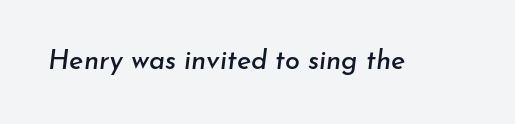
The image shows 27 px text type, italic (leaning right); set normal letter spacing, not underlined.
